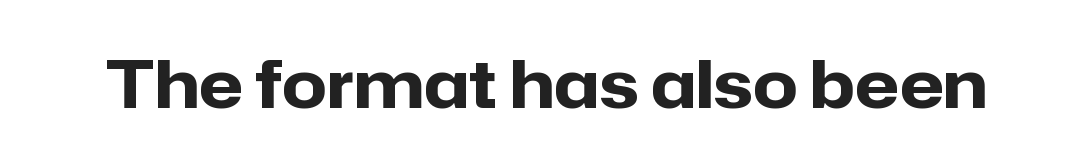
You could not count columns in this text — the font is proportionally spaced. The words here are not underlined. The face used here is a sans, in the tradition of grotesques and geometrics. A roman cut, with each character standing at attention. These words are printed bold, with thick strokes throughout. Each word holds together tightly as a unit, with standard inter-letter gaps.
